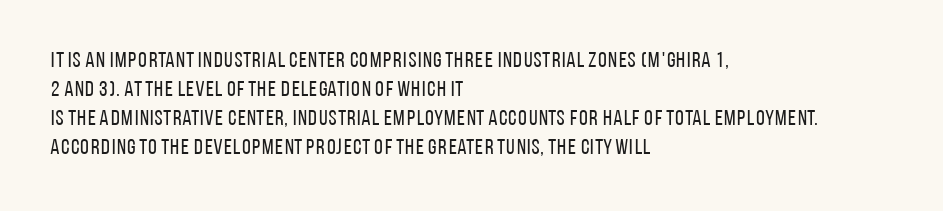
The image shows 22 px text type, upright; set left-aligned, normal line spacing (1.32x), normal letter spacing, not underlined.
